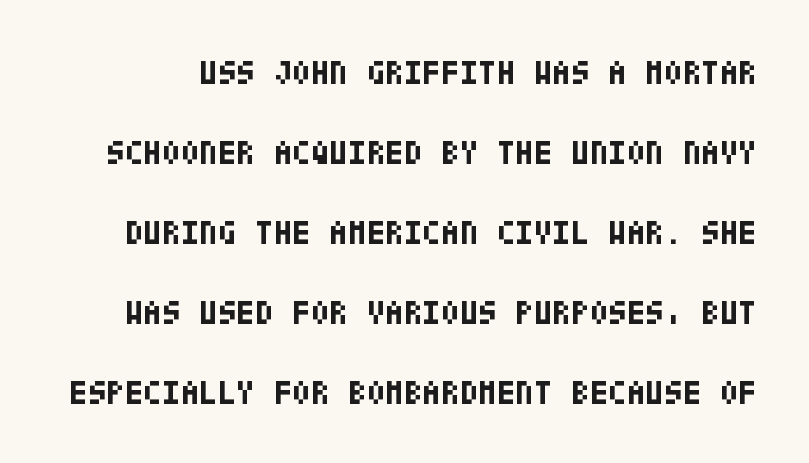
Q: Is the text bold? A: Yes.
Q: Is the text italic (slanted)? A: No, it is upright.
Q: Is the typeface a serif or a sans-serif typeface? A: Sans-serif.
Q: Is the text underlined? A: No.
Q: Is the spacing between letters normal or unusually wide? A: Normal.
Q: Is the spacing between lines tight, normal or loose? A: Loose.
Q: Width (condensed, normal, or wide)? A: Condensed.
Q: Stroke contrast? A: Low.
Q: x-height? A: Large.
